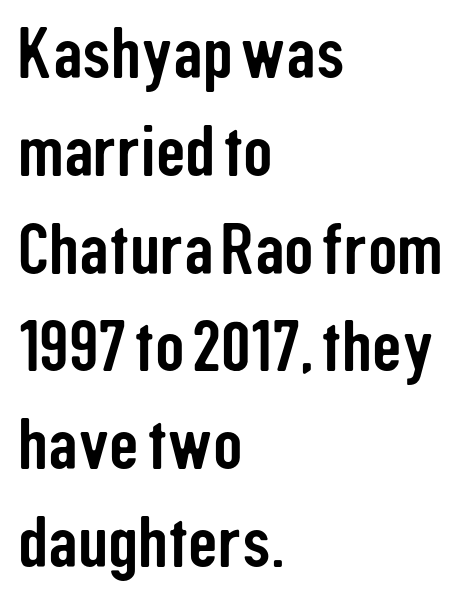
Q: Is the text italic (slanted)? A: No, it is upright.
Q: Is the typeface a serif or a sans-serif typeface? A: Sans-serif.
Q: Is the text underlined? A: No.
Q: How is the paragraph aligned? A: Left-aligned.
Q: Is the spacing between letters normal or unusually wide? A: Normal.
Q: Is the spacing between lines tight, normal or loose? A: Normal.
Q: Width (condensed, normal, or wide)? A: Condensed.
Q: Stroke contrast? A: Low.
Q: x-height? A: Medium.
Q: Monospaced? A: No.
